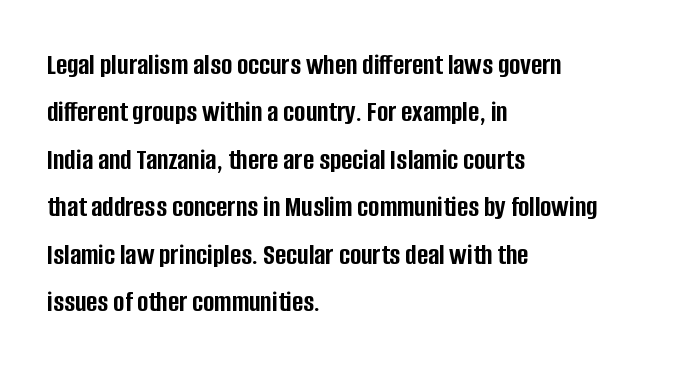
{"serif": "no", "italic": "no", "bold": "yes", "weight": "semibold", "width": "condensed", "stroke_contrast": "low", "x_height": "large", "monospaced": "no", "underline": "no", "align": "left", "line_spacing": "normal", "line_spacing_ratio": 1.58, "letter_spacing": "normal", "letter_spacing_em": 0.0, "glyph_px": 30}
